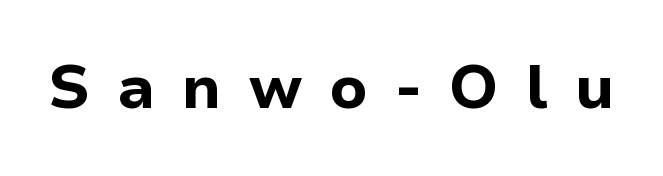
{"serif": "no", "italic": "no", "bold": "yes", "weight": "bold", "width": "normal", "stroke_contrast": "low", "x_height": "medium", "monospaced": "no", "underline": "no", "letter_spacing": "wide", "letter_spacing_em": 0.44, "glyph_px": 61}
